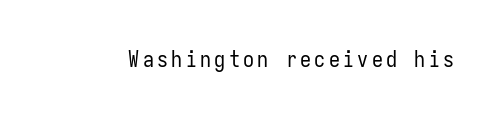
The image shows 22 px text type, upright; set not underlined.
